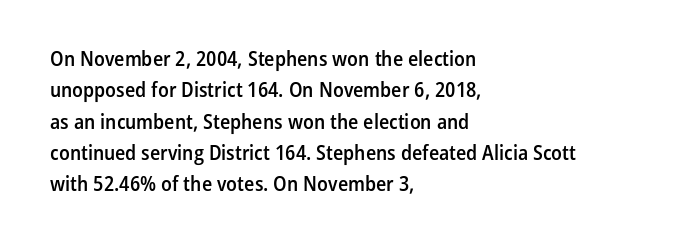
Q: Is the text bold? A: Semi-bold.
Q: Is the text italic (slanted)? A: No, it is upright.
Q: Is the text underlined? A: No.
Q: How is the paragraph aligned? A: Left-aligned.
Q: Is the spacing between letters normal or unusually wide? A: Normal.
Q: Is the spacing between lines tight, normal or loose? A: Normal.
